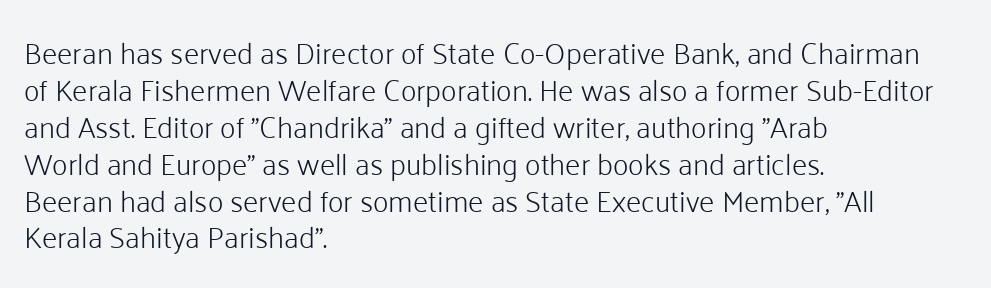
Typeset ragged right — the left edge is the straight one. Glyph-to-glyph distance matches everyday printed text. Think of a printed novel: that variable character pitch is what you see here. Summary of weight: not heavy and not bold. A typesetter would label this face a sans.
